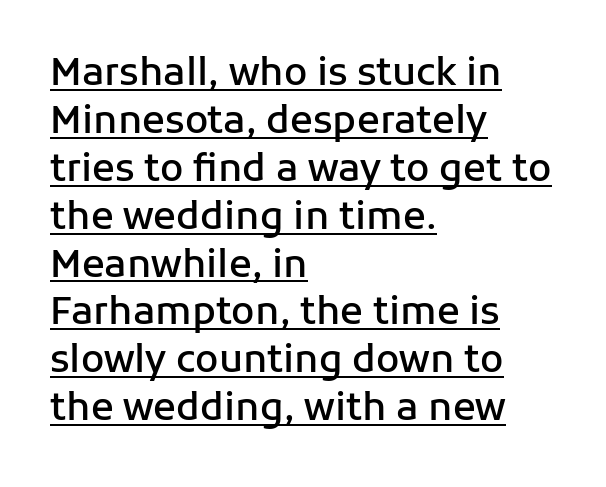
Q: Is the text bold? A: Semi-bold.
Q: Is the text italic (slanted)? A: No, it is upright.
Q: Is the typeface a serif or a sans-serif typeface? A: Sans-serif.
Q: Is the text underlined? A: Yes.
Q: How is the paragraph aligned? A: Left-aligned.
Q: Is the spacing between letters normal or unusually wide? A: Normal.
Q: Is the spacing between lines tight, normal or loose? A: Normal.
Q: Width (condensed, normal, or wide)? A: Normal.
Q: Stroke contrast? A: Low.
Q: x-height? A: Medium.
Q: Monospaced? A: No.
